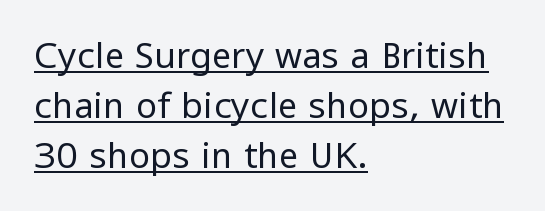
The image shows 35 px regular-weight sans-serif type, upright; set left-aligned, normal line spacing (1.43x), normal letter spacing, underlined; low stroke contrast and a medium x-height.
